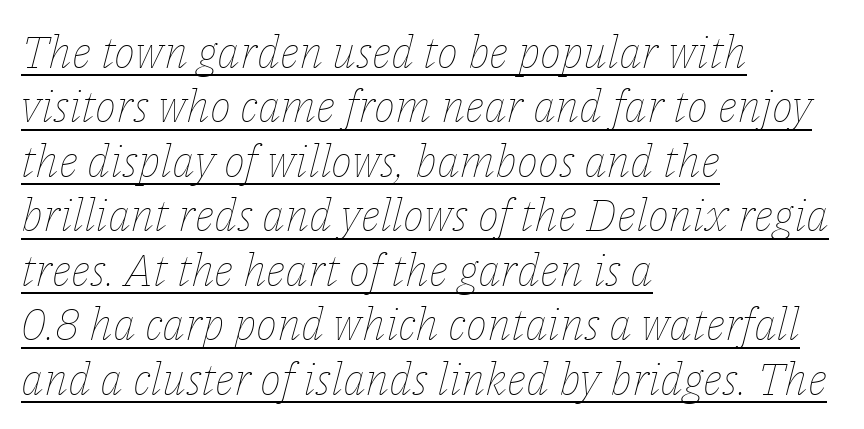
The image shows 45 px thin type, italic (leaning right); set left-aligned, line spacing 1.21x, normal letter spacing, underlined; low stroke contrast and a medium x-height.
